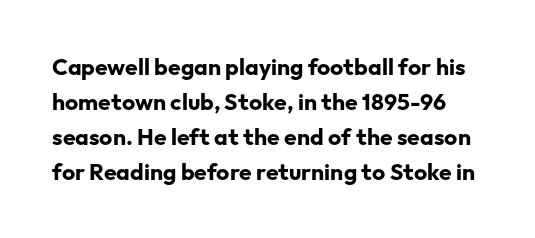
The image shows 23 px bold type, upright; set normal line spacing (1.52x), normal letter spacing, not underlined.
